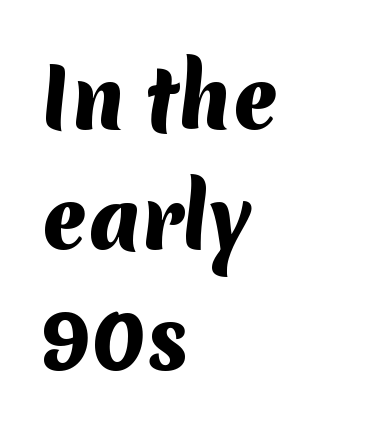
The strokes are fattened all the way to bold. The strip under each line holds only bare page. Each line starts at the same left margin while the right side varies. The horizontal fit of the characters is conventional and even.
